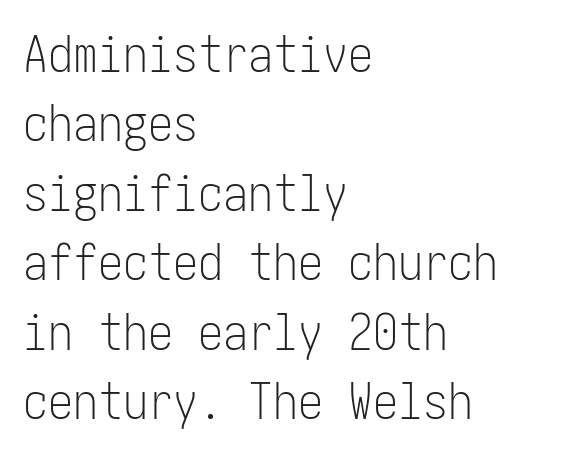
The image shows 50 px light, condensed sans-serif type, upright; set left-aligned, normal line spacing (1.39x), normal letter spacing, not underlined; low stroke contrast and a medium x-height.
